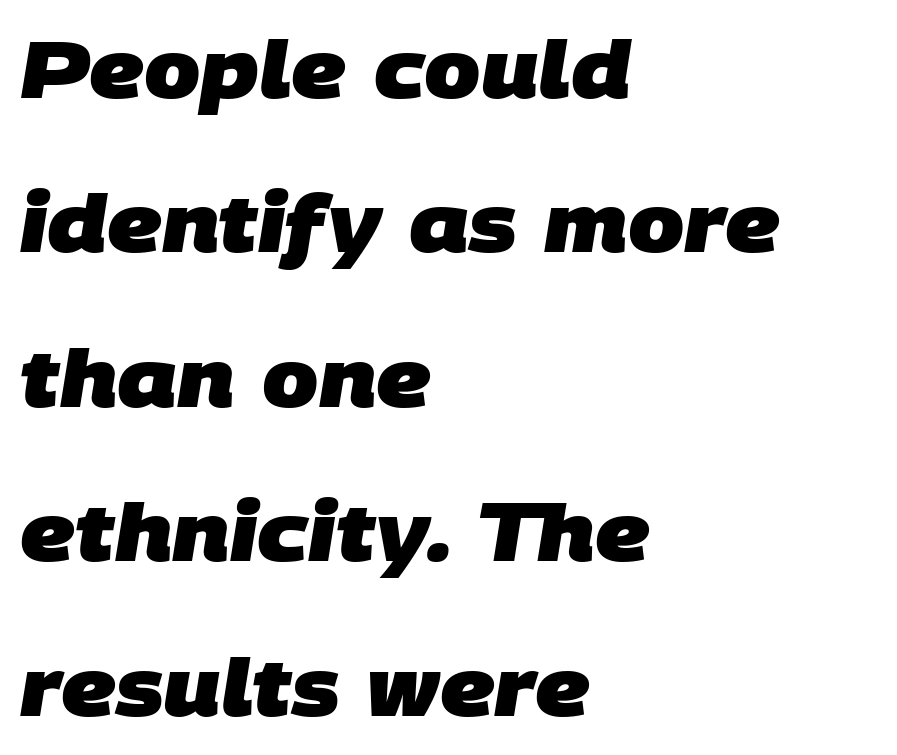
{"serif": "no", "bold": "yes", "weight": "heavy", "width": "normal", "stroke_contrast": "low", "x_height": "large", "monospaced": "no", "underline": "no", "align": "left", "line_spacing": "loose", "line_spacing_ratio": 1.93, "letter_spacing": "normal", "letter_spacing_em": 0.0, "glyph_px": 80}
